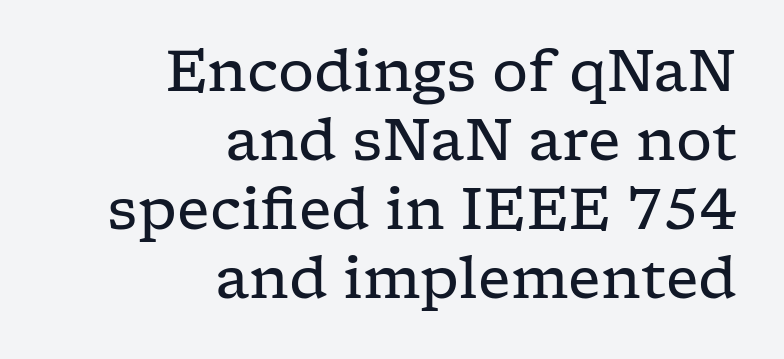
Q: Is the text bold? A: No.
Q: Is the text italic (slanted)? A: No, it is upright.
Q: Is the typeface a serif or a sans-serif typeface? A: Serif.
Q: Is the text underlined? A: No.
Q: How is the paragraph aligned? A: Right-aligned.
Q: Is the spacing between letters normal or unusually wide? A: Normal.
Q: Width (condensed, normal, or wide)? A: Wide.
Q: Stroke contrast? A: Low.
Q: x-height? A: Medium.
Q: Monospaced? A: No.
